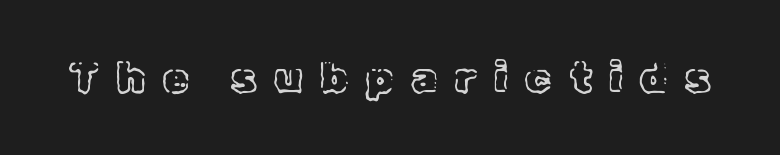
Q: Is the text italic (slanted)? A: No, it is upright.
Q: Is the text underlined? A: No.
Q: Is the spacing between letters normal or unusually wide? A: Unusually wide.
Q: Width (condensed, normal, or wide)? A: Normal.
Q: x-height? A: Medium.
Q: Monospaced? A: No.
